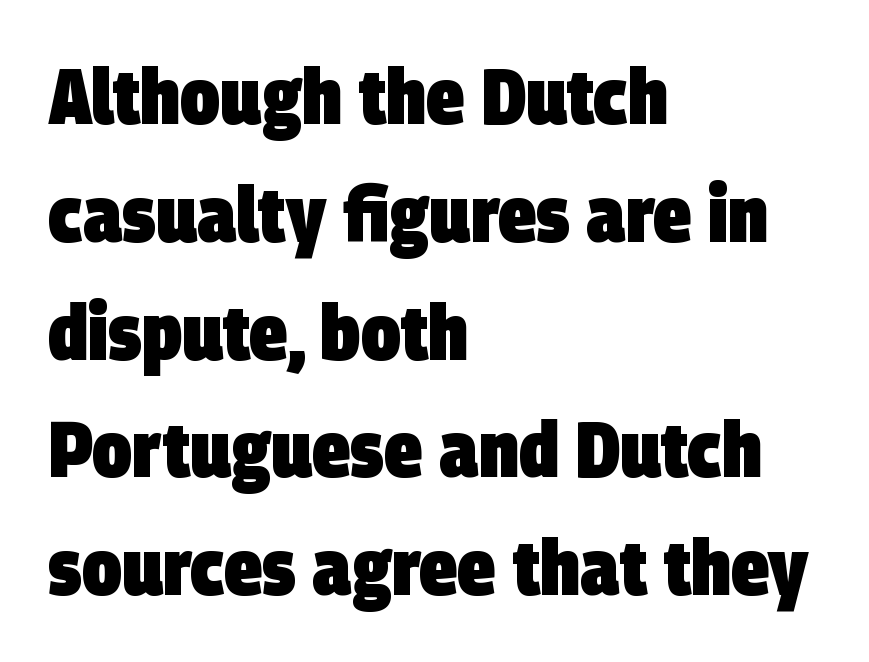
The image shows 78 px heavy, condensed sans-serif type; set left-aligned, normal line spacing (1.51x), normal letter spacing, not underlined; low stroke contrast and a large x-height.
